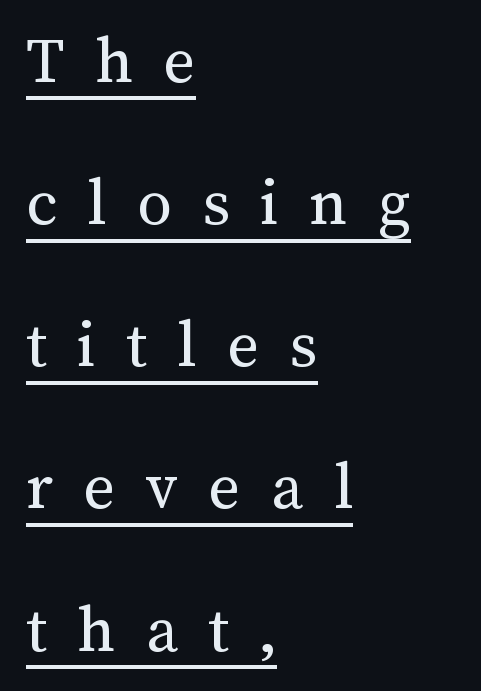
The image shows 69 px regular-weight type, upright; set left-aligned, loose line spacing (2.06x), unusually wide letter spacing (+0.44 em), underlined; medium stroke contrast and a medium x-height.
